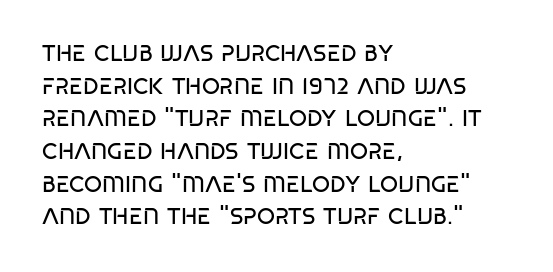
Q: Is the text bold? A: No.
Q: Is the text underlined? A: No.
Q: How is the paragraph aligned? A: Left-aligned.
Q: Is the spacing between letters normal or unusually wide? A: Normal.
Q: Is the spacing between lines tight, normal or loose? A: Normal.
